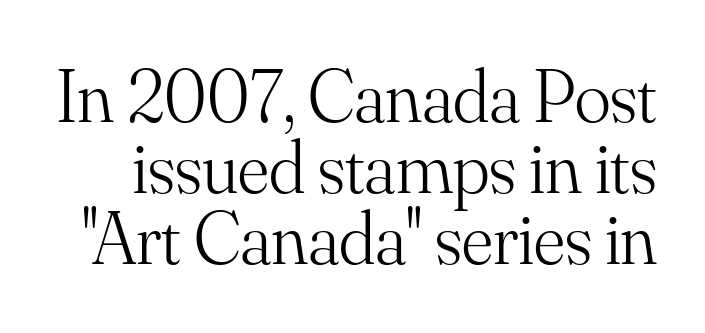
{"serif": "yes", "italic": "no", "bold": "no", "weight": "light", "width": "normal", "stroke_contrast": "medium", "x_height": "small", "monospaced": "no", "underline": "no", "line_spacing": "tight", "line_spacing_ratio": 0.95, "letter_spacing": "normal", "letter_spacing_em": 0.0, "glyph_px": 75}
